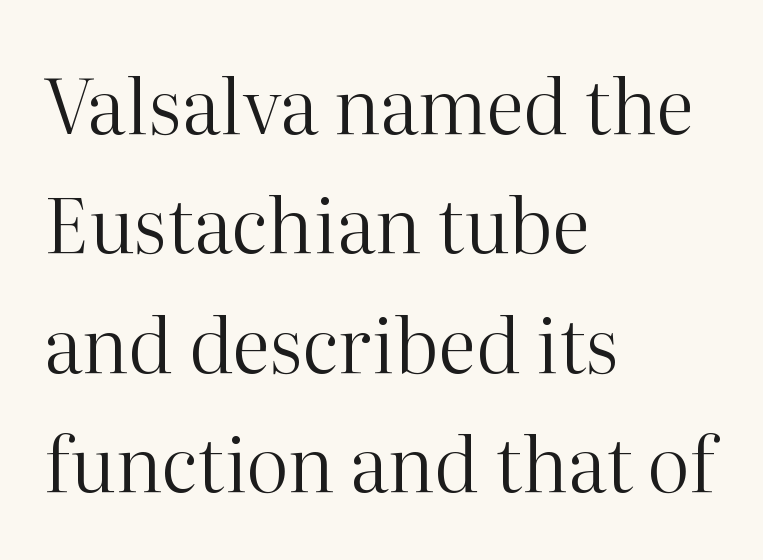
Q: Is the text bold? A: No.
Q: Is the text italic (slanted)? A: No, it is upright.
Q: Is the typeface a serif or a sans-serif typeface? A: Serif.
Q: Is the text underlined? A: No.
Q: How is the paragraph aligned? A: Left-aligned.
Q: Is the spacing between letters normal or unusually wide? A: Normal.
Q: Is the spacing between lines tight, normal or loose? A: Normal.
Q: Width (condensed, normal, or wide)? A: Normal.
Q: Stroke contrast? A: High.
Q: x-height? A: Medium.
Q: Monospaced? A: No.
